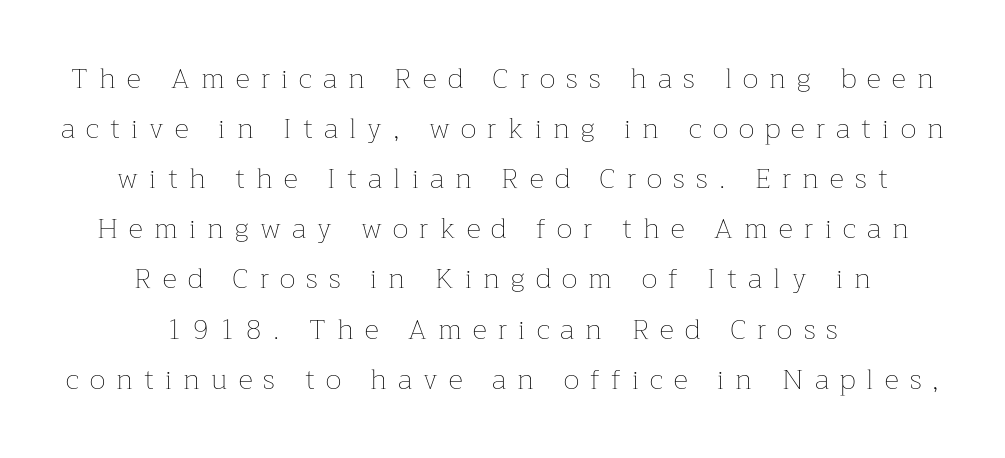
{"italic": "no", "bold": "no", "weight": "thin", "width": "normal", "stroke_contrast": "low", "x_height": "medium", "monospaced": "no", "underline": "no", "align": "center", "line_spacing_ratio": 1.79, "letter_spacing": "wide", "letter_spacing_em": 0.4, "glyph_px": 28}
